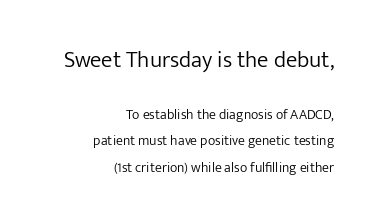
The image shows 23 px text type, upright; set right-aligned, line spacing 1.89x, normal letter spacing, not underlined; the first (top) block is 1.64x larger.
